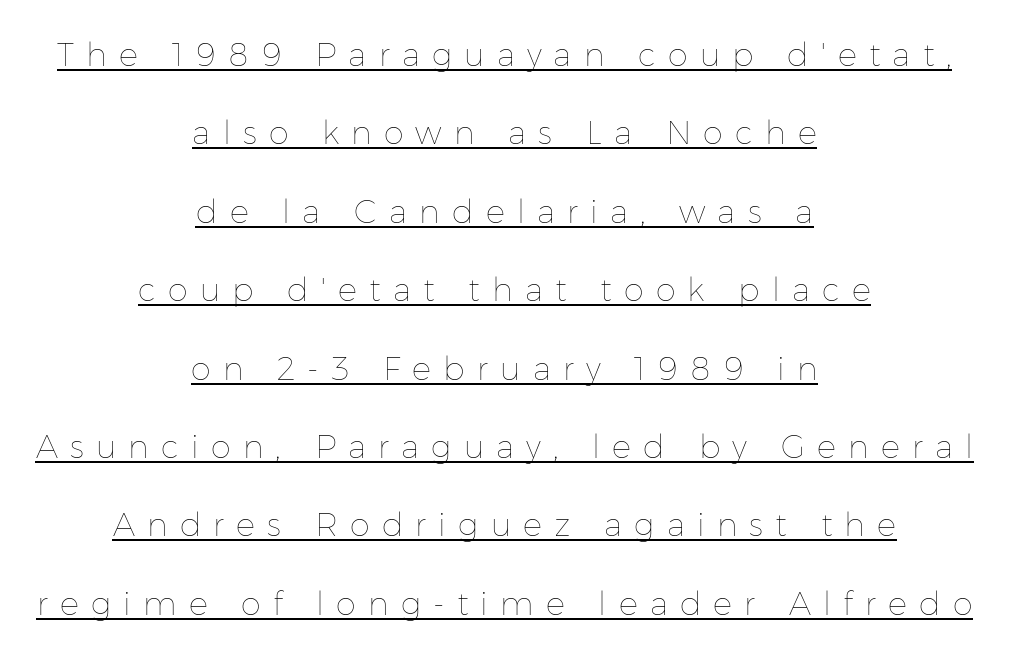
{"italic": "no", "bold": "no", "weight": "thin", "width": "normal", "stroke_contrast": "low", "x_height": "medium", "monospaced": "no", "underline": "yes", "align": "center", "line_spacing": "loose", "line_spacing_ratio": 2.45, "letter_spacing": "wide", "letter_spacing_em": 0.38, "glyph_px": 32}
